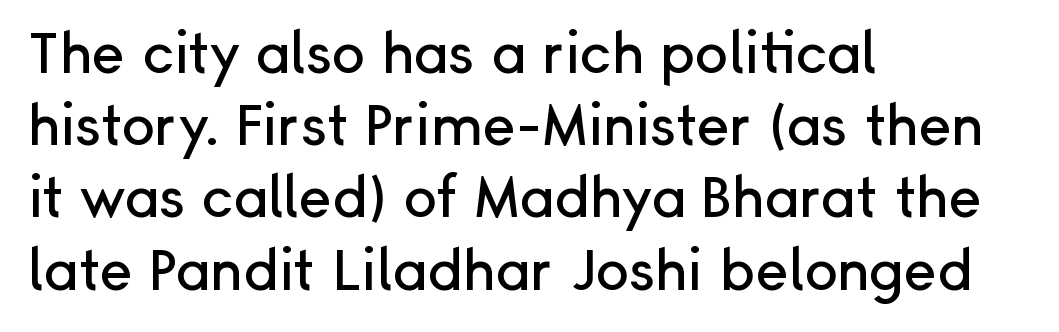
Between one letter and the next there's only the usual sliver of space. Notice how the stems are strictly vertical — no italics here. Is this a sans? Yes — the strokes have no serifs. This block has exactly the height ordinary leading produces.
